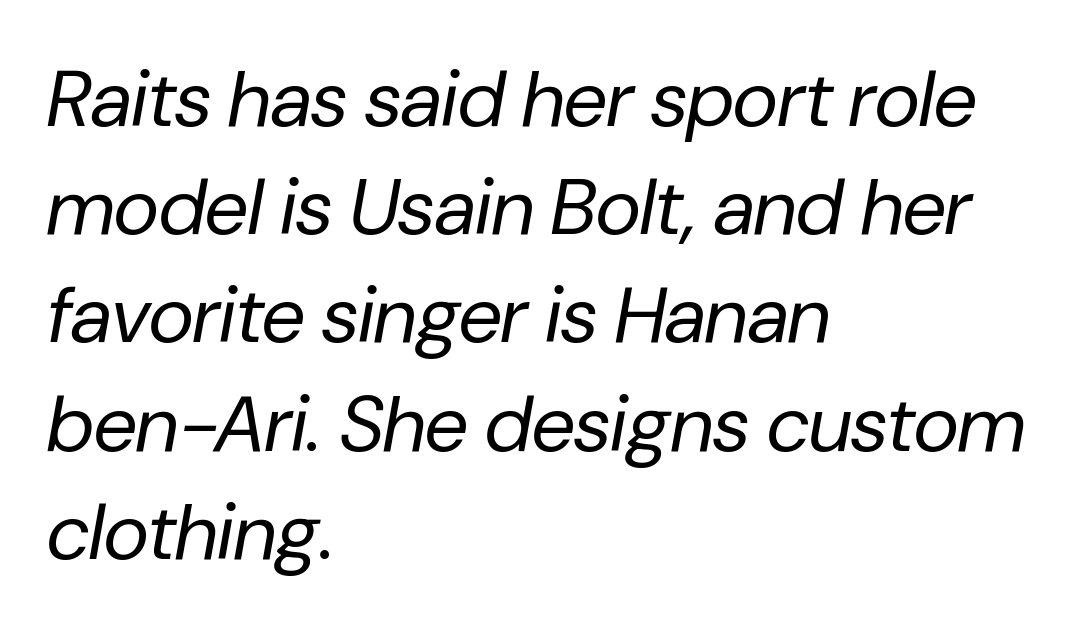
The letters look calm and open, with moderate or lighter stems. A typesetter would call this proportional, since set widths differ per character. Quick note: underline off. Summary of vertical rhythm: regular, with standard interline spacing. Is the letter spacing exaggerated? No — it looks like the ordinary default. The paragraph shown leans on its left margin.
